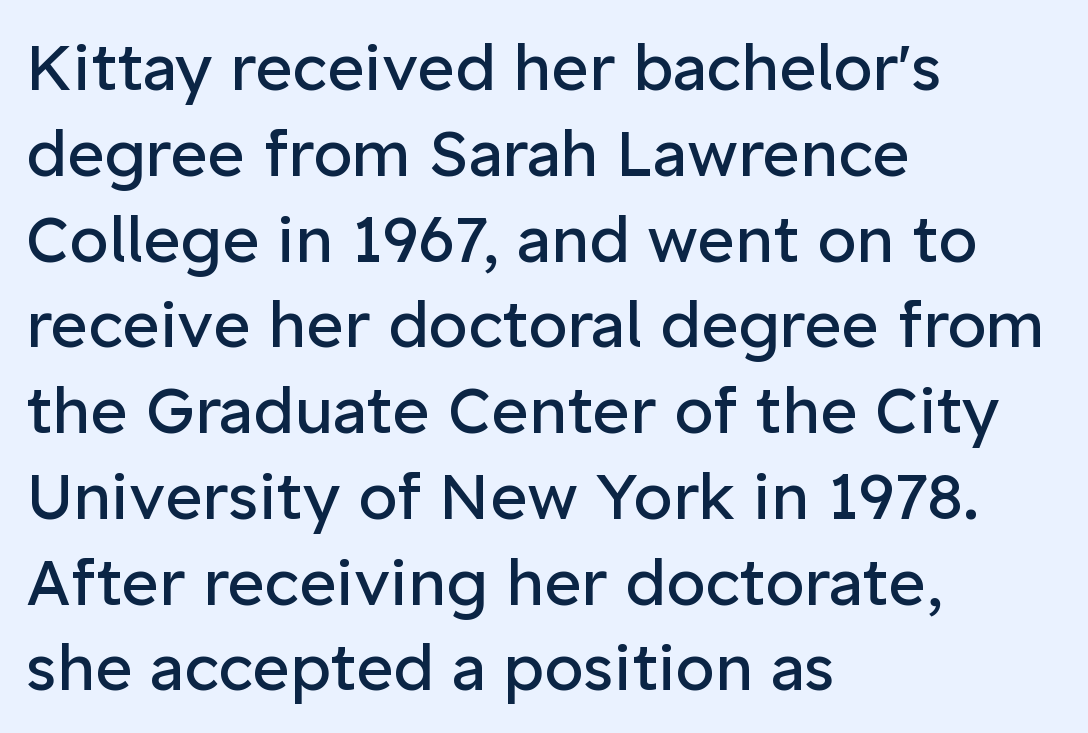
The weight tops out at a normal text grade. What's the leading like? Ordinary, nothing unusual. The rag falls on the right side of this text block. Each word holds together tightly as a unit, with standard inter-letter gaps.
